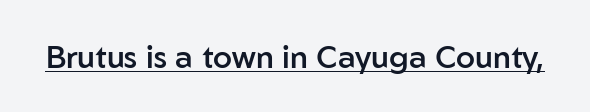
A typesetter would label this face a sans. The rendering keeps characters at their native spacing. The strokes are fattened partway — semibold, not bold. The rendered words wear a rule along their underside.
